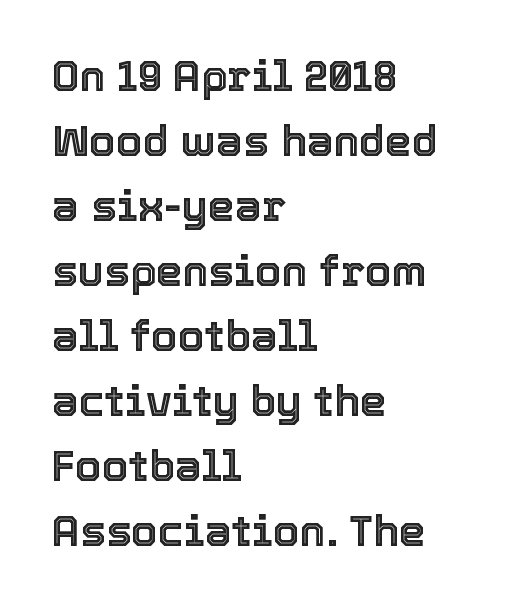
{"italic": "no", "width": "normal", "x_height": "medium", "monospaced": "no", "underline": "no", "align": "left", "line_spacing": "normal", "line_spacing_ratio": 1.51, "letter_spacing": "normal", "letter_spacing_em": 0.0, "glyph_px": 43}
